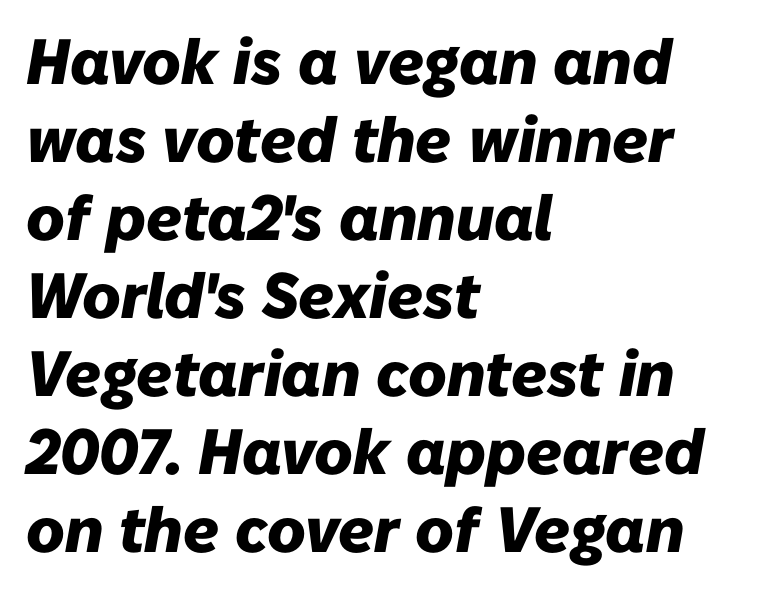
Q: Is the text bold? A: Yes.
Q: Is the text italic (slanted)? A: Yes, it leans right by about 10 degrees.
Q: Is the text underlined? A: No.
Q: How is the paragraph aligned? A: Left-aligned.
Q: Is the spacing between letters normal or unusually wide? A: Normal.
Q: Width (condensed, normal, or wide)? A: Normal.
Q: Stroke contrast? A: Low.
Q: x-height? A: Medium.
Q: Monospaced? A: No.
